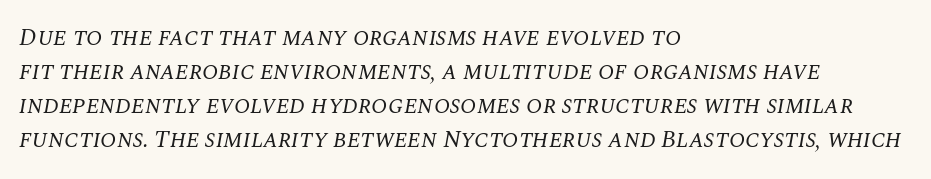
{"italic": "yes", "lean": "right", "slant_degrees": 10, "bold": "no", "underline": "no", "align": "left", "line_spacing": "normal", "line_spacing_ratio": 1.42, "letter_spacing": "normal", "letter_spacing_em": 0.0, "glyph_px": 24}
